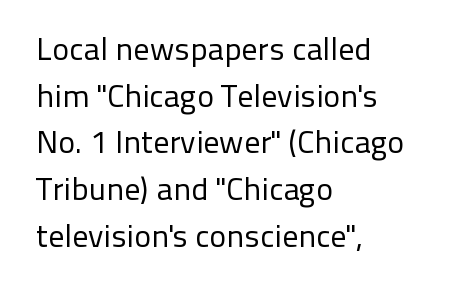
Q: Is the text bold? A: No.
Q: Is the text italic (slanted)? A: No, it is upright.
Q: Is the typeface a serif or a sans-serif typeface? A: Sans-serif.
Q: Is the text underlined? A: No.
Q: How is the paragraph aligned? A: Left-aligned.
Q: Is the spacing between letters normal or unusually wide? A: Normal.
Q: Is the spacing between lines tight, normal or loose? A: Normal.
Q: Width (condensed, normal, or wide)? A: Normal.
Q: Stroke contrast? A: Low.
Q: x-height? A: Medium.
Q: Monospaced? A: No.
